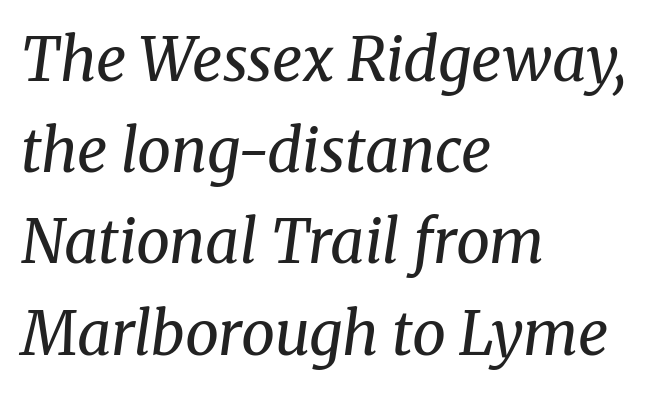
The image shows 60 px regular-weight serif type, italic (leaning right); set left-aligned, normal line spacing (1.52x), normal letter spacing, not underlined; medium stroke contrast and a medium x-height.
